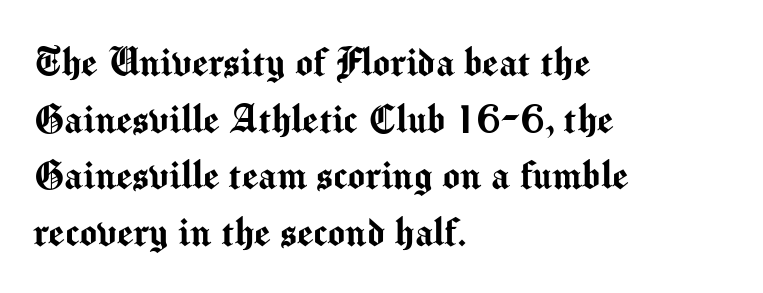
{"serif": "no", "italic": "no", "width": "normal", "stroke_contrast": "medium", "x_height": "medium", "monospaced": "no", "underline": "no", "align": "left", "line_spacing_ratio": 1.23, "letter_spacing": "normal", "letter_spacing_em": 0.0, "glyph_px": 46}
